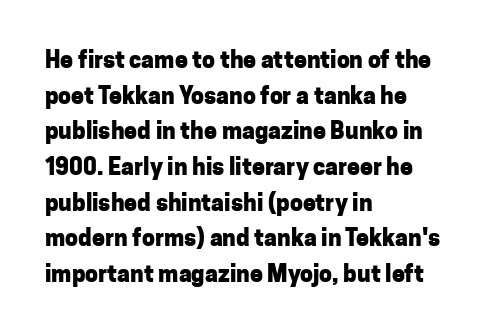
{"italic": "no", "bold": "yes", "underline": "no", "align": "left", "line_spacing": "normal", "line_spacing_ratio": 1.55, "letter_spacing": "normal", "letter_spacing_em": 0.0, "glyph_px": 23}
